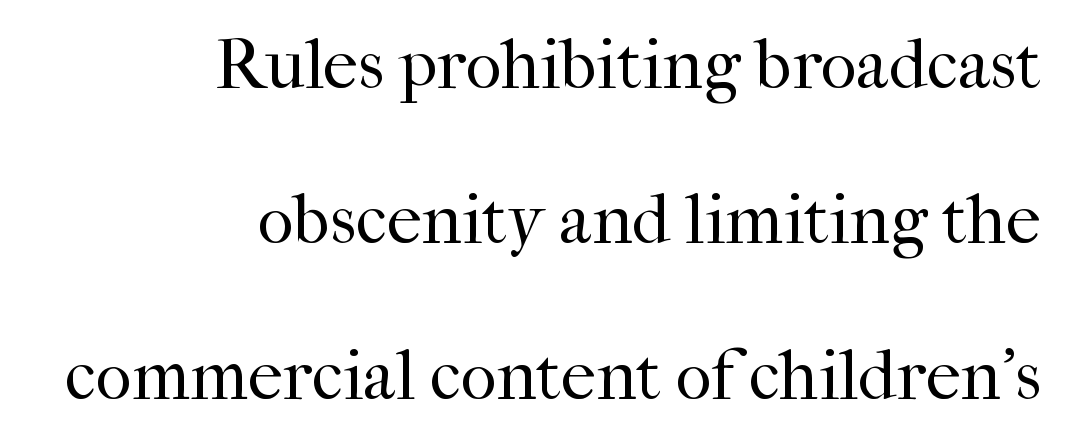
Q: Is the text bold? A: No.
Q: Is the text italic (slanted)? A: No, it is upright.
Q: Is the typeface a serif or a sans-serif typeface? A: Serif.
Q: Is the text underlined? A: No.
Q: How is the paragraph aligned? A: Right-aligned.
Q: Is the spacing between letters normal or unusually wide? A: Normal.
Q: Is the spacing between lines tight, normal or loose? A: Loose.
Q: Width (condensed, normal, or wide)? A: Normal.
Q: Stroke contrast? A: High.
Q: x-height? A: Medium.
Q: Monospaced? A: No.
